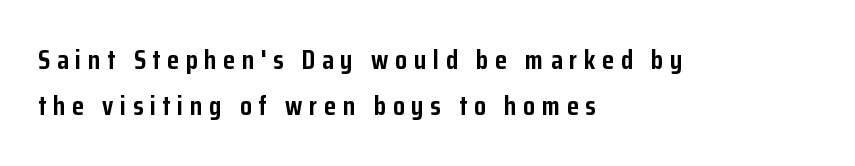
Q: Is the text bold? A: Yes.
Q: Is the text italic (slanted)? A: No, it is upright.
Q: Is the text underlined? A: No.
Q: How is the paragraph aligned? A: Left-aligned.
Q: Is the spacing between letters normal or unusually wide? A: Unusually wide.
